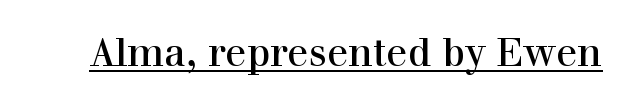
Q: Is the text italic (slanted)? A: No, it is upright.
Q: Is the typeface a serif or a sans-serif typeface? A: Serif.
Q: Is the text underlined? A: Yes.
Q: Is the spacing between letters normal or unusually wide? A: Normal.
Q: Width (condensed, normal, or wide)? A: Normal.
Q: x-height? A: Medium.
Q: Monospaced? A: No.
